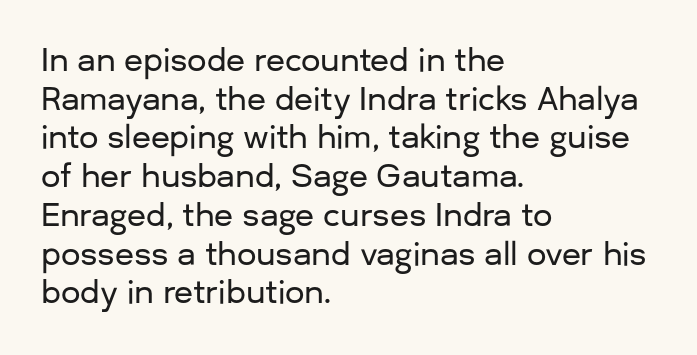
Characters remain perfectly vertical along every line. The foot of each line stays bare and open. Is the letter spacing exaggerated? No — it looks like the ordinary default. Horizontal alignment here is leftward, the default for most running prose. The designer left line spacing at the default.
